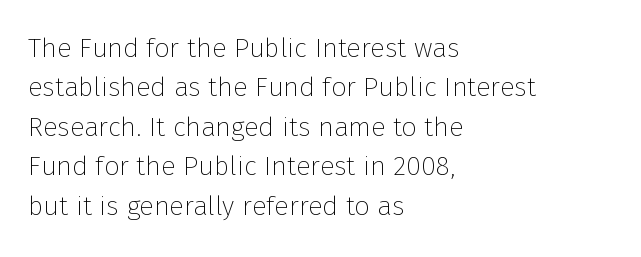
{"italic": "no", "bold": "no", "underline": "no", "align": "left", "line_spacing": "normal", "line_spacing_ratio": 1.46, "letter_spacing": "normal", "letter_spacing_em": 0.0, "glyph_px": 27}
